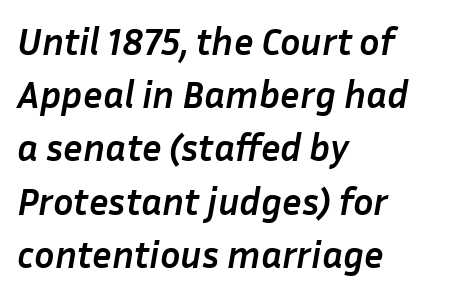
Q: Is the text bold? A: Yes.
Q: Is the text italic (slanted)? A: Yes, it leans right by about 10 degrees.
Q: Is the text underlined? A: No.
Q: How is the paragraph aligned? A: Left-aligned.
Q: Is the spacing between letters normal or unusually wide? A: Normal.
Q: Is the spacing between lines tight, normal or loose? A: Normal.
Q: Width (condensed, normal, or wide)? A: Normal.
Q: Stroke contrast? A: Low.
Q: x-height? A: Medium.
Q: Monospaced? A: No.
